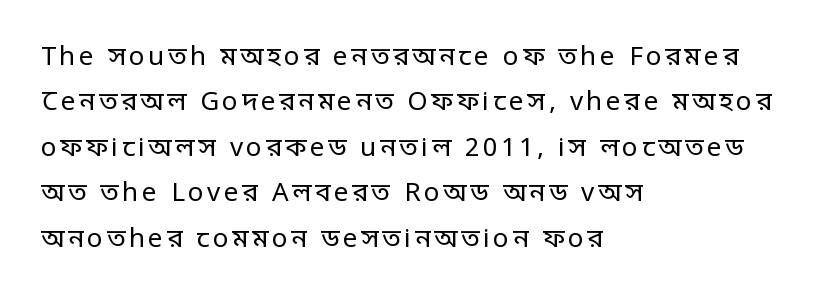
The image shows 26 px text type, upright; set left-aligned, line spacing 1.75x, not underlined.
